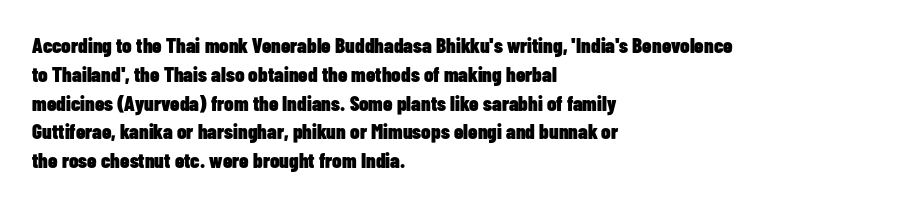
{"italic": "no", "bold": "yes", "underline": "no", "align": "left", "line_spacing": "normal", "line_spacing_ratio": 1.37, "letter_spacing": "normal", "letter_spacing_em": 0.0, "glyph_px": 21}
